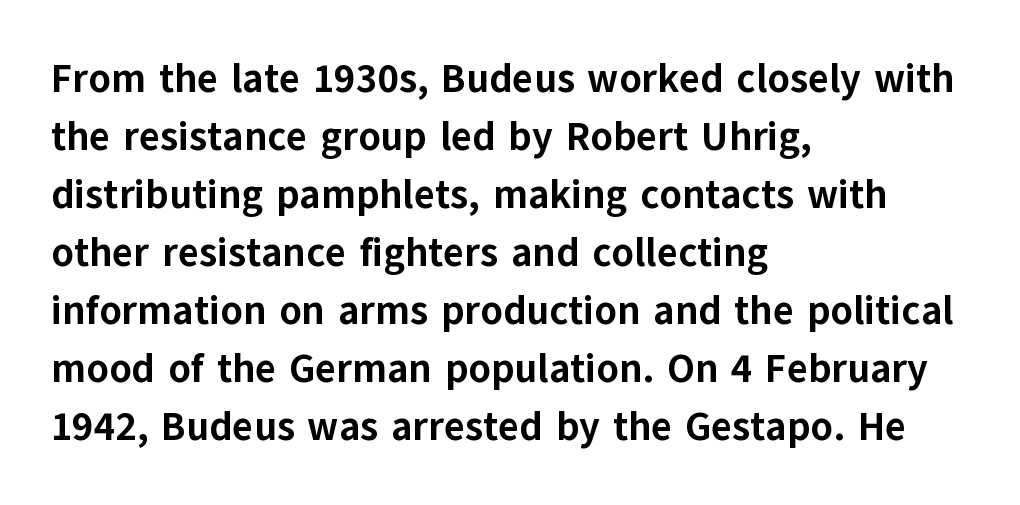
The image shows 40 px bold sans-serif type, upright; set left-aligned, normal line spacing (1.45x), normal letter spacing, not underlined; low stroke contrast and a medium x-height.
